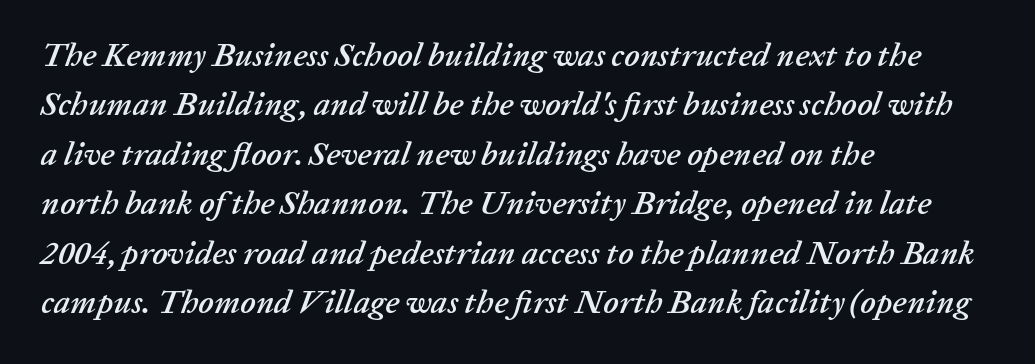
The image shows 33 px text type, italic (leaning right); set left-aligned, normal line spacing (1.5x), normal letter spacing, not underlined; low stroke contrast and a medium x-height.
